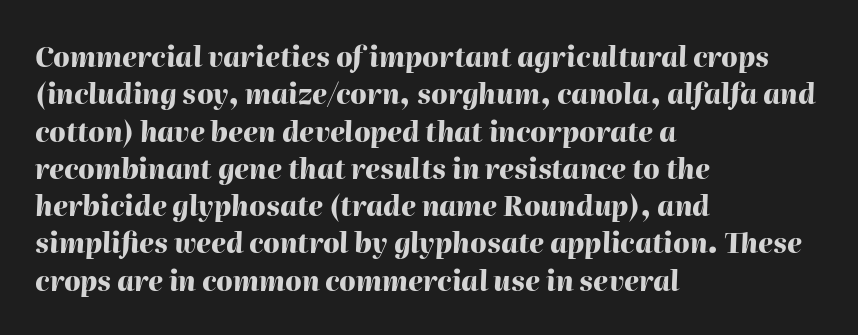
Q: Is the text bold? A: Yes.
Q: Is the text italic (slanted)? A: Yes, it leans right by about 2 degrees.
Q: Is the text underlined? A: No.
Q: How is the paragraph aligned? A: Left-aligned.
Q: Is the spacing between letters normal or unusually wide? A: Normal.
Q: Is the spacing between lines tight, normal or loose? A: Normal.
